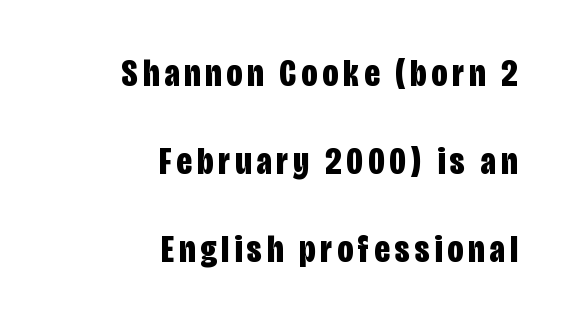
Q: Is the text bold? A: Yes.
Q: Is the text italic (slanted)? A: No, it is upright.
Q: Is the typeface a serif or a sans-serif typeface? A: Sans-serif.
Q: Is the text underlined? A: No.
Q: How is the paragraph aligned? A: Right-aligned.
Q: Is the spacing between lines tight, normal or loose? A: Loose.
Q: Width (condensed, normal, or wide)? A: Condensed.
Q: Stroke contrast? A: Low.
Q: x-height? A: Large.
Q: Monospaced? A: No.
